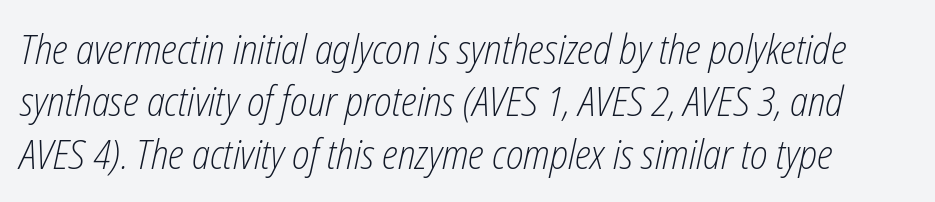
The image shows 41 px light, condensed type, italic (leaning right); set normal line spacing (1.28x), normal letter spacing, not underlined; low stroke contrast and a medium x-height.
